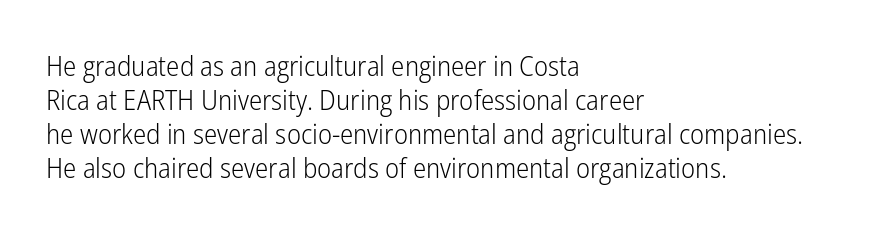
{"serif": "no", "italic": "no", "bold": "no", "weight": "light", "width": "condensed", "stroke_contrast": "low", "x_height": "medium", "monospaced": "no", "underline": "no", "align": "left", "line_spacing_ratio": 1.22, "letter_spacing": "normal", "letter_spacing_em": 0.0, "glyph_px": 28}
